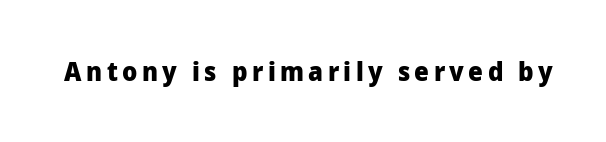
Heavy, bold letterforms. Tall strokes in this sample are plumb rather than angled. The strip under each line holds only bare page.
